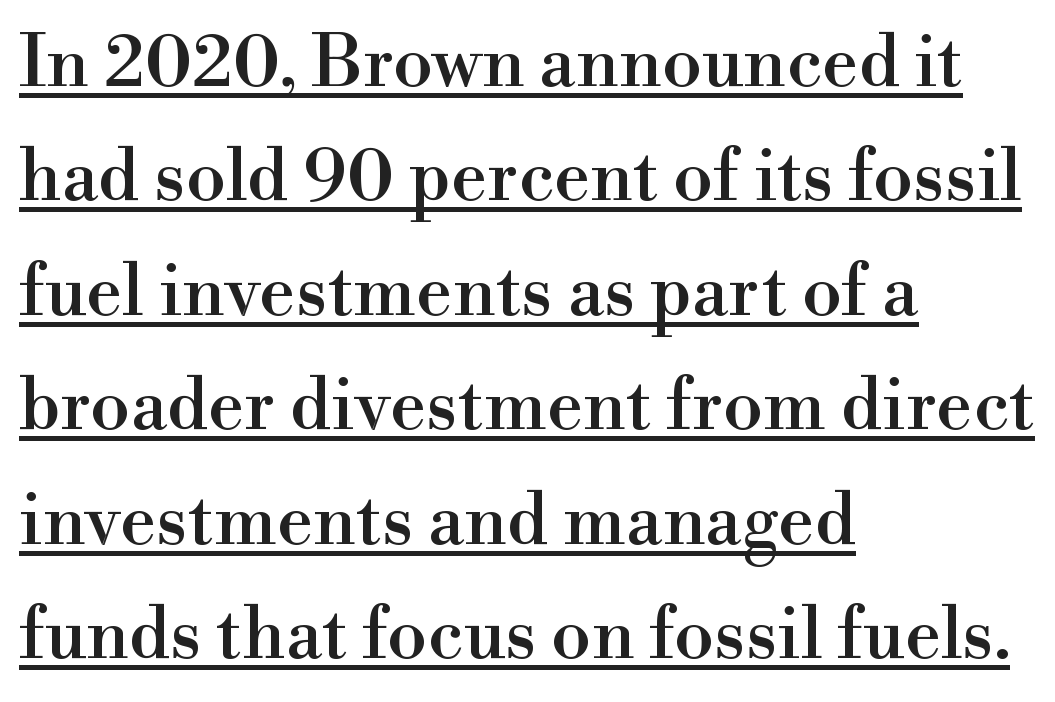
{"serif": "yes", "italic": "no", "width": "normal", "stroke_contrast": "high", "x_height": "small", "monospaced": "no", "underline": "yes", "align": "left", "line_spacing": "normal", "line_spacing_ratio": 1.59, "letter_spacing": "normal", "letter_spacing_em": 0.0, "glyph_px": 72}
